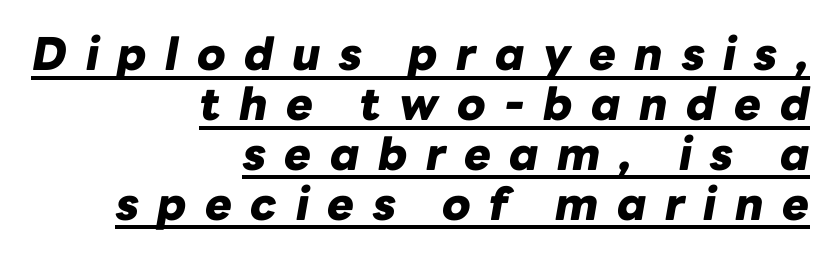
{"italic": "yes", "lean": "right", "slant_degrees": 10, "bold": "yes", "weight": "heavy", "width": "normal", "stroke_contrast": "low", "x_height": "medium", "monospaced": "no", "underline": "yes", "align": "right", "line_spacing": "tight", "line_spacing_ratio": 1.11, "letter_spacing": "wide", "letter_spacing_em": 0.41, "glyph_px": 45}
